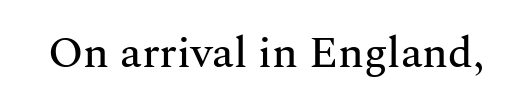
{"serif": "yes", "italic": "no", "width": "normal", "stroke_contrast": "medium", "x_height": "medium", "monospaced": "no", "underline": "no", "letter_spacing": "normal", "letter_spacing_em": 0.0, "glyph_px": 44}
